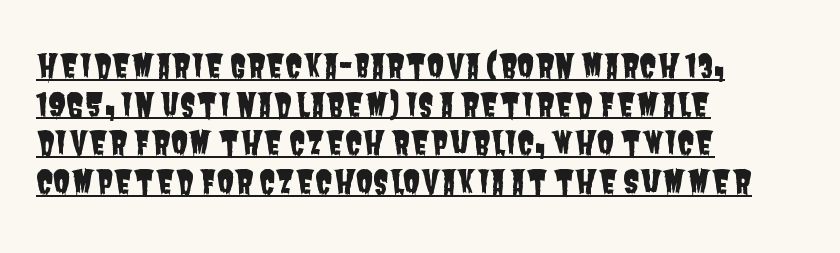
The image shows 32 px condensed sans-serif type; set left-aligned, line spacing 1.21x, normal letter spacing, underlined; low stroke contrast and a large x-height.
